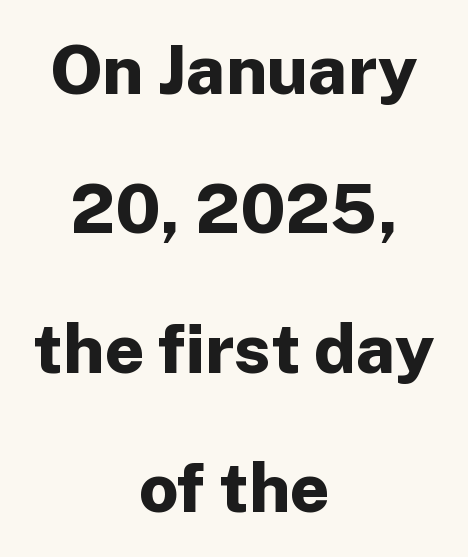
Q: Is the text bold? A: Yes.
Q: Is the text italic (slanted)? A: No, it is upright.
Q: Is the typeface a serif or a sans-serif typeface? A: Sans-serif.
Q: Is the text underlined? A: No.
Q: How is the paragraph aligned? A: Centered.
Q: Is the spacing between letters normal or unusually wide? A: Normal.
Q: Is the spacing between lines tight, normal or loose? A: Loose.
Q: Width (condensed, normal, or wide)? A: Normal.
Q: Stroke contrast? A: Low.
Q: x-height? A: Medium.
Q: Monospaced? A: No.
